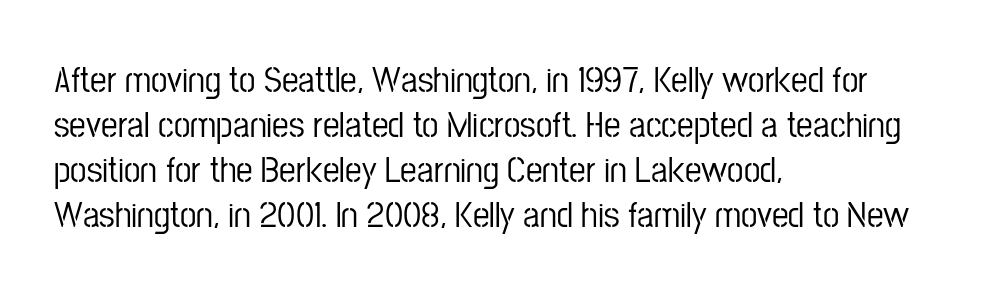
{"serif": "no", "italic": "no", "width": "condensed", "stroke_contrast": "low", "x_height": "medium", "monospaced": "no", "underline": "no", "align": "left", "line_spacing_ratio": 1.22, "letter_spacing": "normal", "letter_spacing_em": 0.0, "glyph_px": 37}
